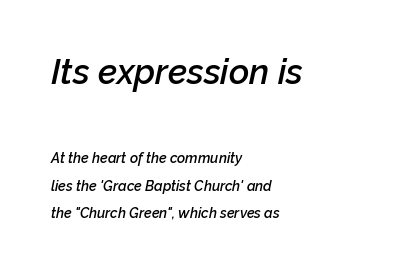
In this sample the first text group is rendered at the bigger scale. Bold? Not quite — semibold, heavier than regular but stopping short. All the whitespace from short lines collects on the right. The line-height multiplier appears high, well above default.
